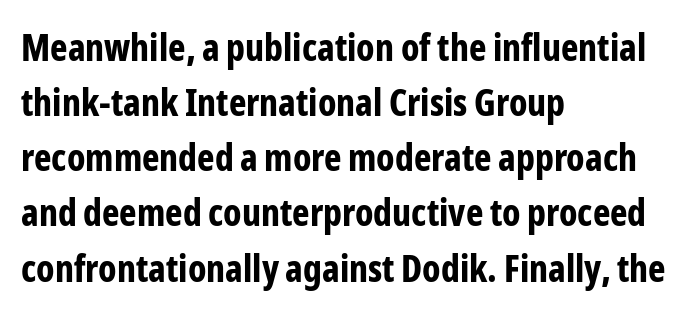
{"serif": "no", "italic": "no", "bold": "yes", "weight": "bold", "width": "condensed", "stroke_contrast": "low", "x_height": "medium", "monospaced": "no", "underline": "no", "align": "left", "line_spacing": "normal", "line_spacing_ratio": 1.49, "letter_spacing": "normal", "letter_spacing_em": 0.0, "glyph_px": 37}
